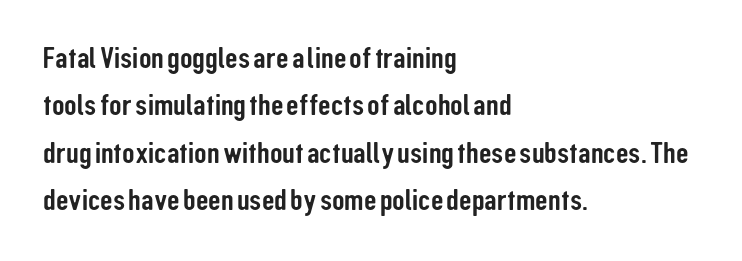
{"serif": "no", "italic": "no", "width": "condensed", "stroke_contrast": "low", "x_height": "medium", "monospaced": "no", "underline": "no", "align": "left", "line_spacing": "normal", "line_spacing_ratio": 1.53, "letter_spacing": "normal", "letter_spacing_em": 0.0, "glyph_px": 31}
